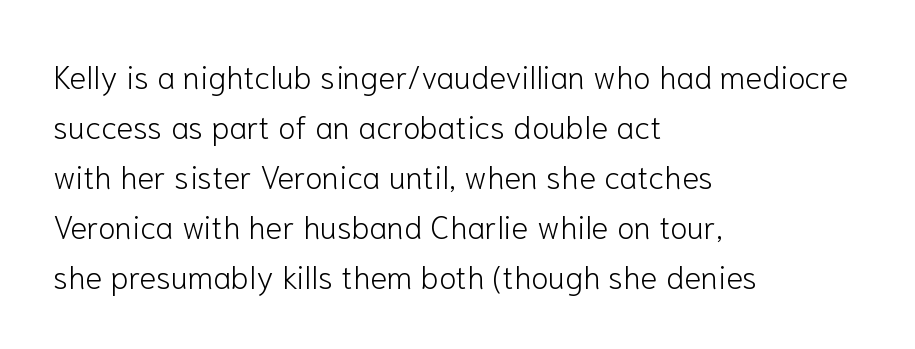
Look at the tracking — it's just the regular setting, nothing added. The string is rendered with underlining switched off. These glyphs show unthickened strokes, regular width or finer. This rendering employs a face without finishing strokes, i.e., a sans-serif. If you drew a ruler down the left edge, every line would touch it. Each letter keeps its own natural width here, so spacing adapts to shape.
